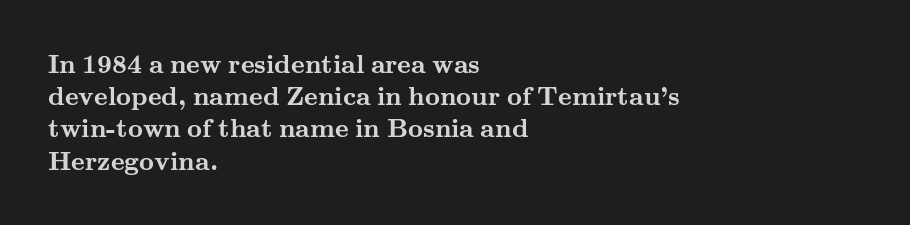
Q: Is the text bold? A: Yes.
Q: Is the text italic (slanted)? A: No, it is upright.
Q: Is the text underlined? A: No.
Q: How is the paragraph aligned? A: Left-aligned.
Q: Is the spacing between letters normal or unusually wide? A: Normal.
